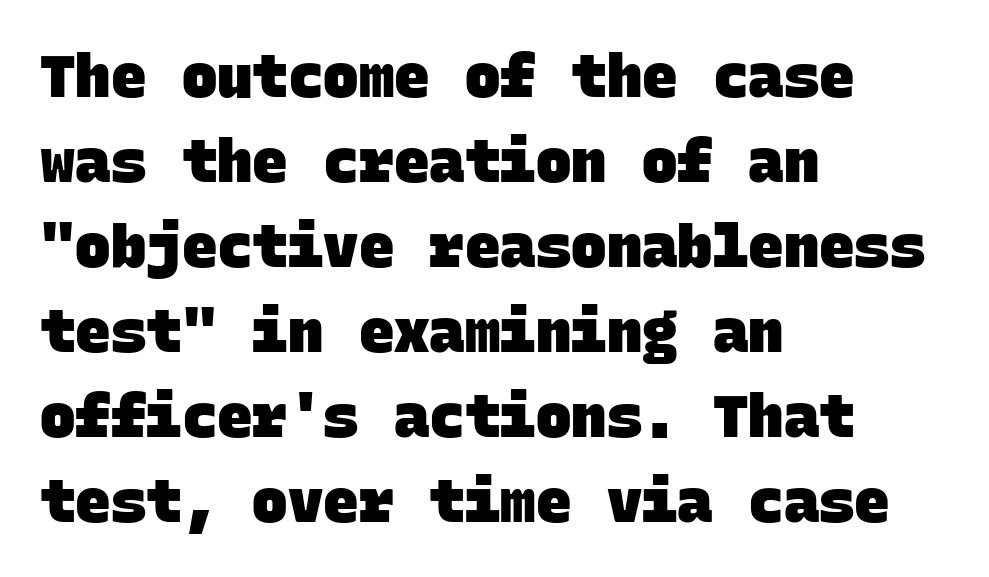
Q: Is the text bold? A: Yes.
Q: Is the typeface a serif or a sans-serif typeface? A: Sans-serif.
Q: Is the text underlined? A: No.
Q: How is the paragraph aligned? A: Left-aligned.
Q: Is the spacing between letters normal or unusually wide? A: Normal.
Q: Is the spacing between lines tight, normal or loose? A: Normal.
Q: Width (condensed, normal, or wide)? A: Normal.
Q: Stroke contrast? A: Low.
Q: x-height? A: Large.
Q: Monospaced? A: Yes.
